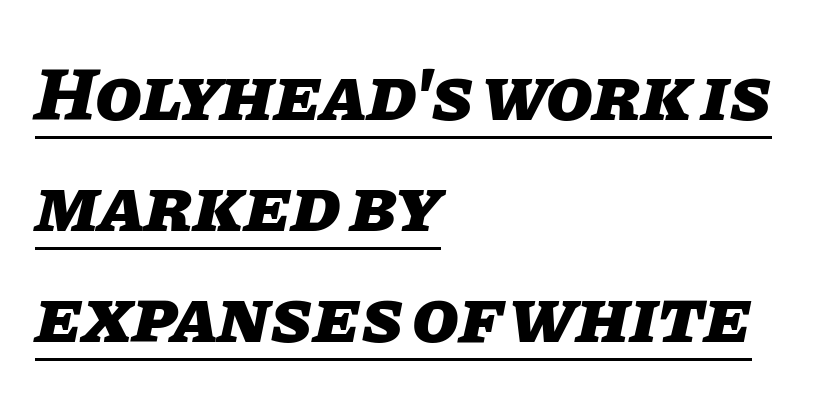
The image shows 76 px heavy type, italic (leaning right); set left-aligned, normal line spacing (1.46x), normal letter spacing, underlined; low stroke contrast and a large x-height.
